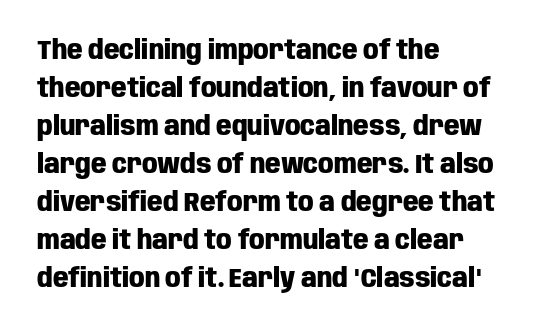
The image shows 27 px bold type, upright; set left-aligned, normal line spacing (1.41x), normal letter spacing, not underlined.
